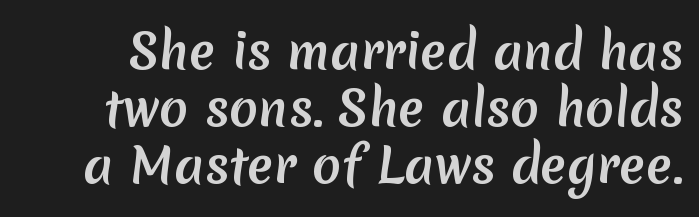
Q: Is the typeface a serif or a sans-serif typeface? A: Sans-serif.
Q: Is the text underlined? A: No.
Q: Is the spacing between letters normal or unusually wide? A: Normal.
Q: Width (condensed, normal, or wide)? A: Normal.
Q: Stroke contrast? A: Medium.
Q: x-height? A: Medium.
Q: Monospaced? A: No.
